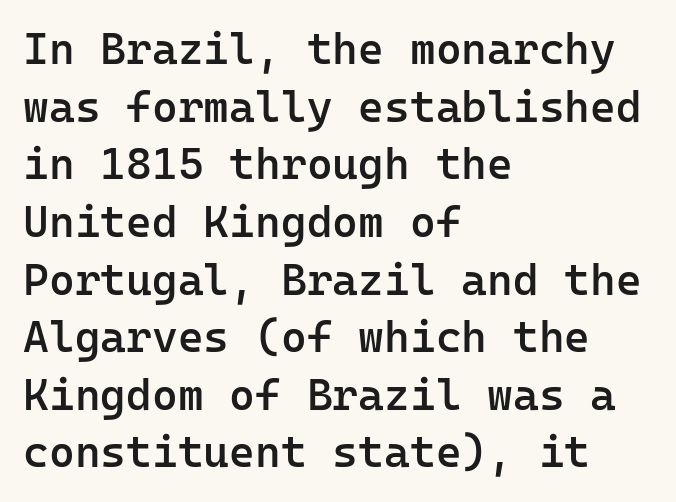
The image shows 44 px semibold sans-serif type, upright, monospaced; set left-aligned, normal line spacing (1.31x), normal letter spacing, not underlined; low stroke contrast and a medium x-height.
